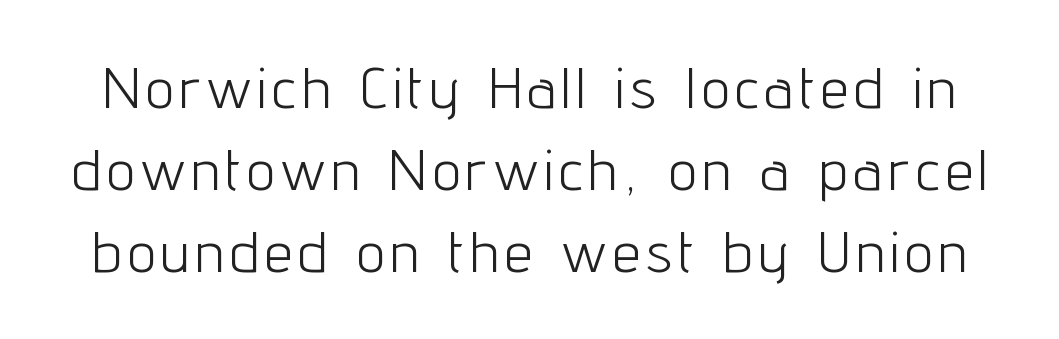
{"serif": "no", "italic": "no", "bold": "no", "weight": "light", "width": "condensed", "stroke_contrast": "low", "x_height": "medium", "monospaced": "no", "underline": "no", "line_spacing": "normal", "line_spacing_ratio": 1.46, "glyph_px": 56}
